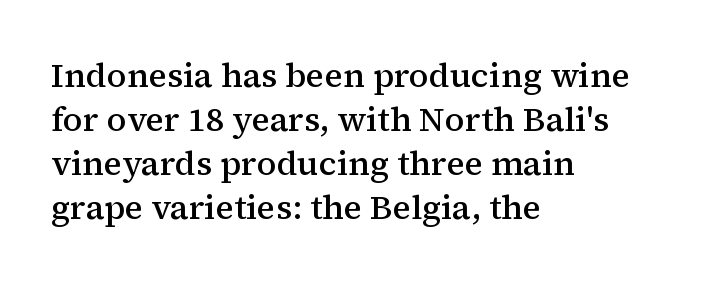
The type is set solid horizontally, with unmodified tracking. When letters stand straight like this, we call the style roman or upright. Every row of glyphs begins at an identical x-position on the left. Normally led — the rows are evenly, conventionally spaced. Rule under the text: the space is simply empty.
